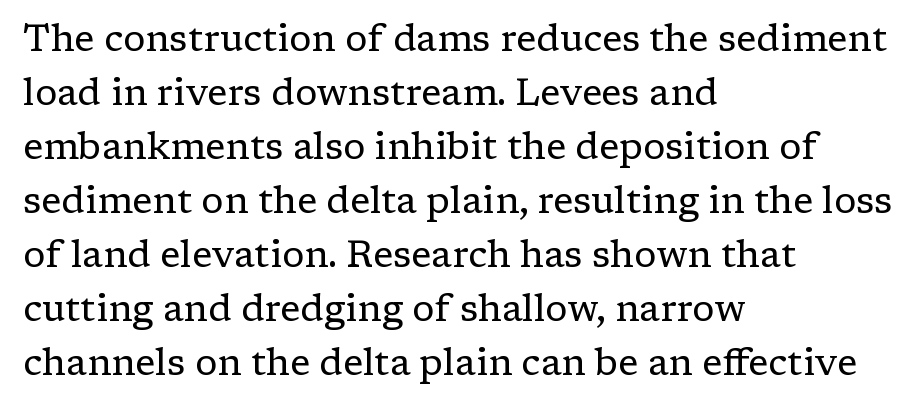
Q: Is the text bold? A: No.
Q: Is the text italic (slanted)? A: No, it is upright.
Q: Is the typeface a serif or a sans-serif typeface? A: Serif.
Q: Is the text underlined? A: No.
Q: How is the paragraph aligned? A: Left-aligned.
Q: Is the spacing between letters normal or unusually wide? A: Normal.
Q: Is the spacing between lines tight, normal or loose? A: Normal.
Q: Width (condensed, normal, or wide)? A: Normal.
Q: Stroke contrast? A: Low.
Q: x-height? A: Medium.
Q: Monospaced? A: No.
